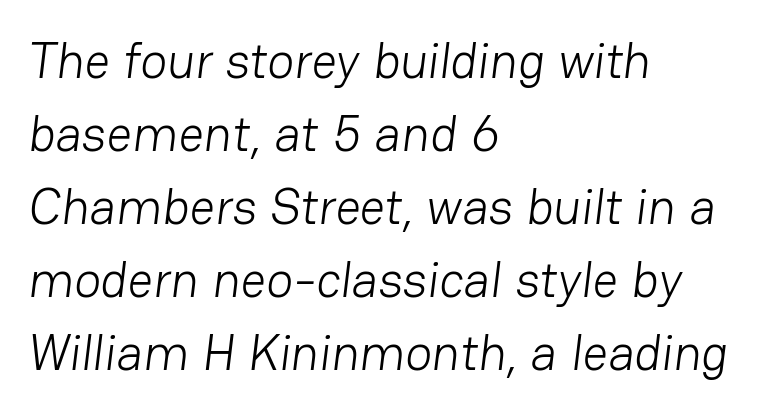
Casual observation: everything's shoved over to the left. In terms of letterspacing, this is plain default setting. Successive baselines arrive at the customary interval. The font sits on the lighter half of the weight spectrum, regular included. This sample has the flowing, uneven cadence of proportional lettering.
